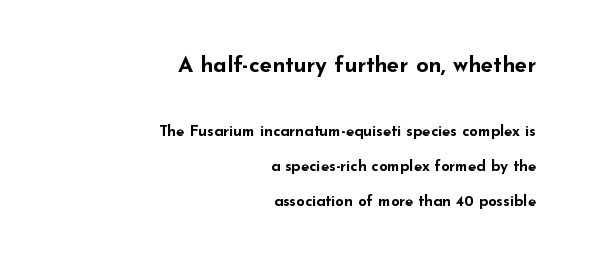
{"italic": "no", "bold": "yes", "underline": "no", "align": "right", "line_spacing": "loose", "line_spacing_ratio": 2.34, "letter_spacing": "normal", "letter_spacing_em": 0.0, "larger_block": "first", "size_ratio": 1.47, "glyph_px": 22}
